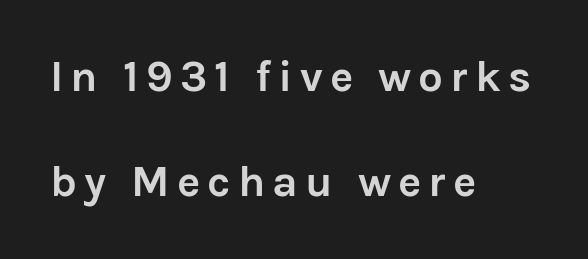
The image shows 44 px semibold sans-serif type, upright; set left-aligned, loose line spacing (2.39x), not underlined; low stroke contrast and a medium x-height.
